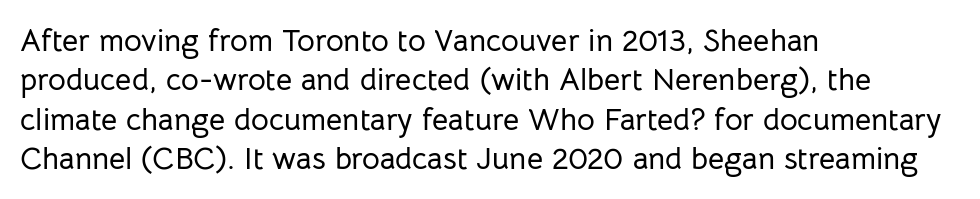
Horizontal bands of white between lines are of average thickness. In terms of letterform style, serifs are entirely absent. Notice how the passage keeps a crisp vertical edge on the left only. Is there any slant? The stems are plumb. There is no visible air inserted between adjacent glyphs. The passage shown is typed in a proportional face where columns would drift.
